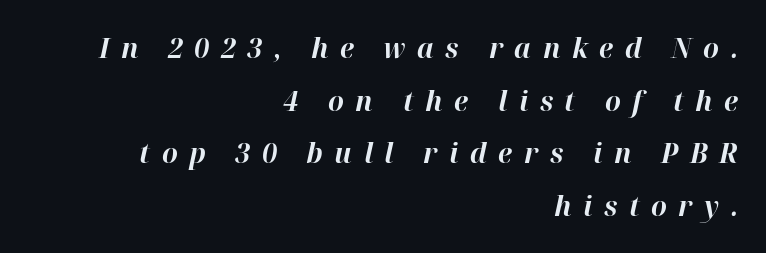
{"italic": "yes", "lean": "right", "slant_degrees": 12, "bold": "yes", "weight": "bold", "width": "normal", "stroke_contrast": "high", "x_height": "medium", "monospaced": "no", "underline": "no", "align": "right", "line_spacing_ratio": 1.88, "letter_spacing": "wide", "letter_spacing_em": 0.41, "glyph_px": 28}
